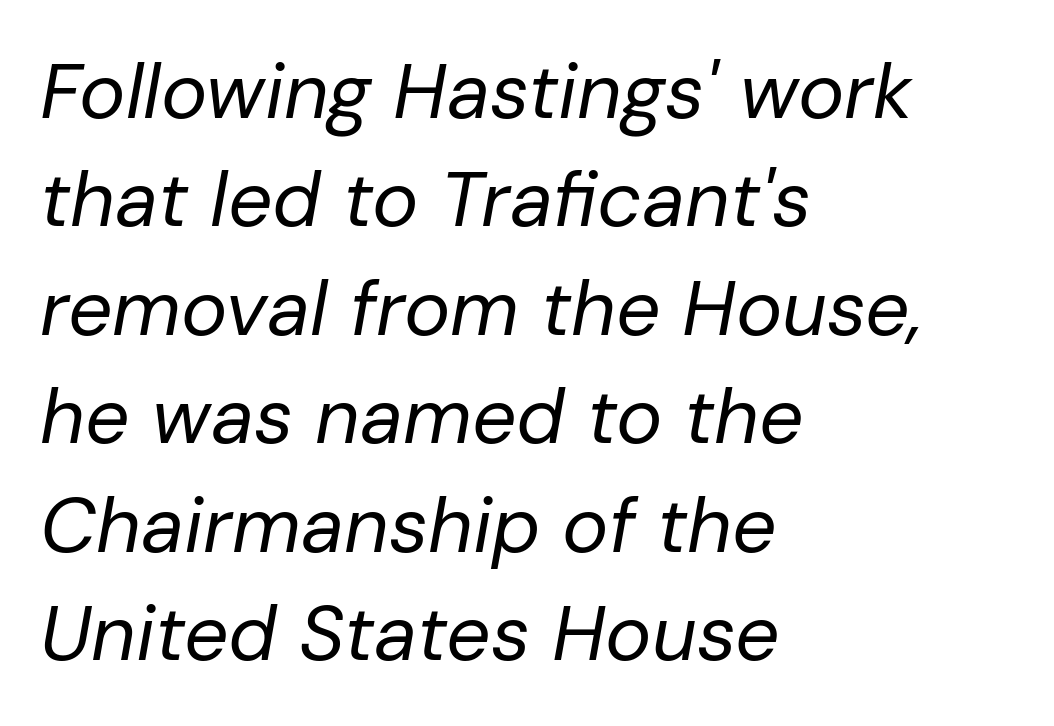
The image shows 78 px regular-weight type, italic (leaning right); set left-aligned, normal line spacing (1.39x), normal letter spacing, not underlined; low stroke contrast and a medium x-height.
